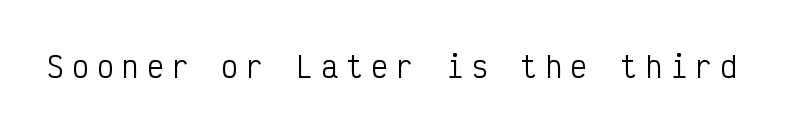
The text was rendered using a sans face with plain stroke endings. Short note: letters widely spaced. In terms of posture, this sample is upright. Ink coverage per letter is moderate at most. A bare baseline throughout the passage. These lines are rendered in a fixed-pitch font.
